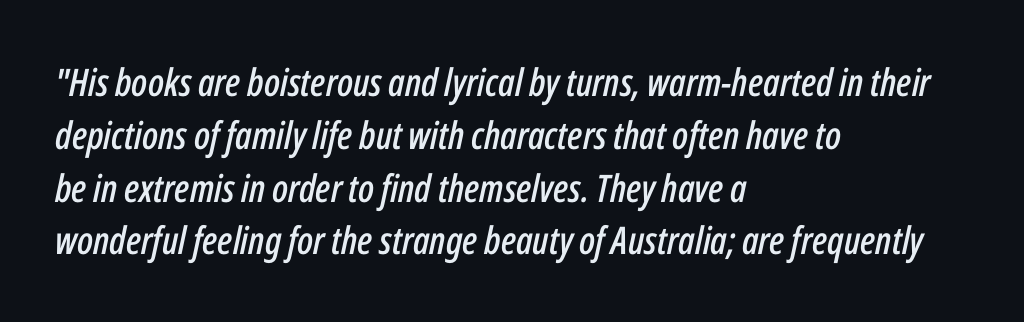
{"italic": "yes", "lean": "right", "slant_degrees": 12, "width": "condensed", "stroke_contrast": "low", "x_height": "medium", "monospaced": "no", "underline": "no", "align": "left", "line_spacing": "normal", "line_spacing_ratio": 1.39, "letter_spacing": "normal", "letter_spacing_em": 0.0, "glyph_px": 38}
